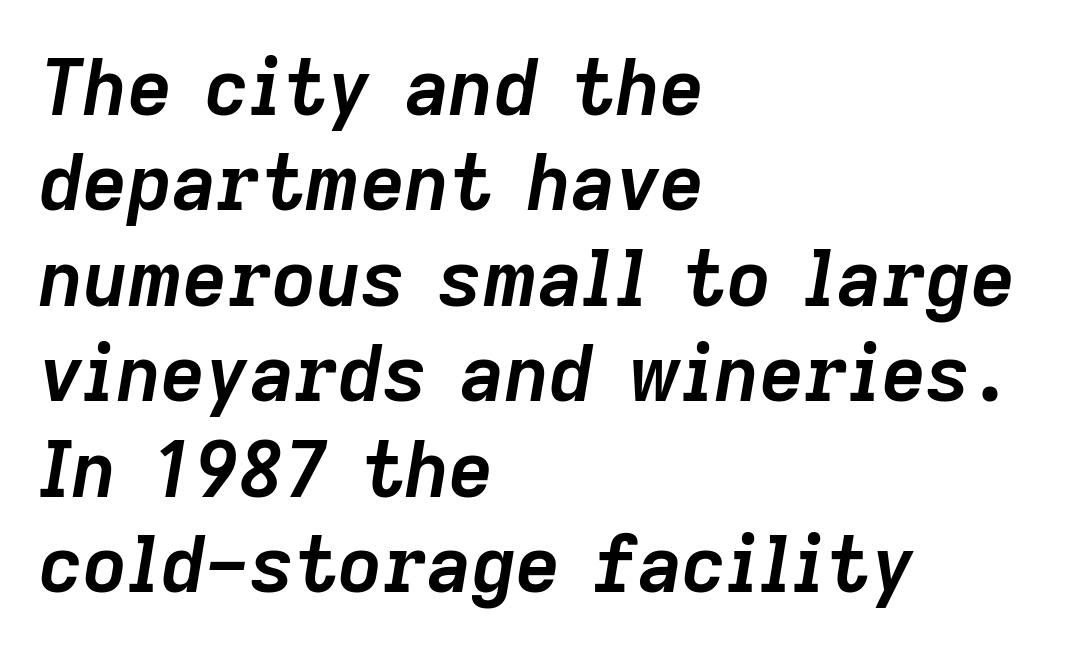
The image shows 77 px semibold type, italic (leaning right); set left-aligned, line spacing 1.24x, normal letter spacing, not underlined; low stroke contrast and a medium x-height.
